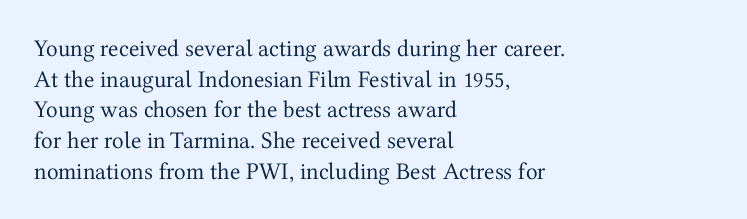
Q: Is the text bold? A: No.
Q: Is the text italic (slanted)? A: No, it is upright.
Q: Is the text underlined? A: No.
Q: How is the paragraph aligned? A: Left-aligned.
Q: Is the spacing between letters normal or unusually wide? A: Normal.
Q: Is the spacing between lines tight, normal or loose? A: Normal.
